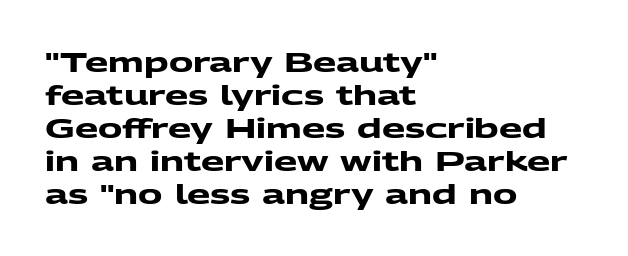
The image shows 27 px bold type; set left-aligned, line spacing 1.22x, normal letter spacing, not underlined.
